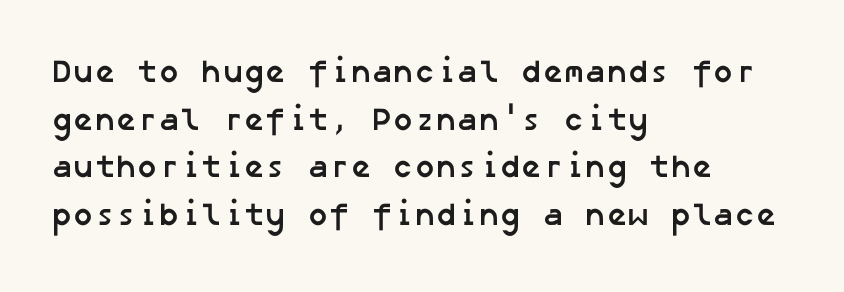
The image shows 32 px semibold sans-serif type; set left-aligned, normal line spacing (1.49x), normal letter spacing, not underlined; low stroke contrast and a medium x-height.
